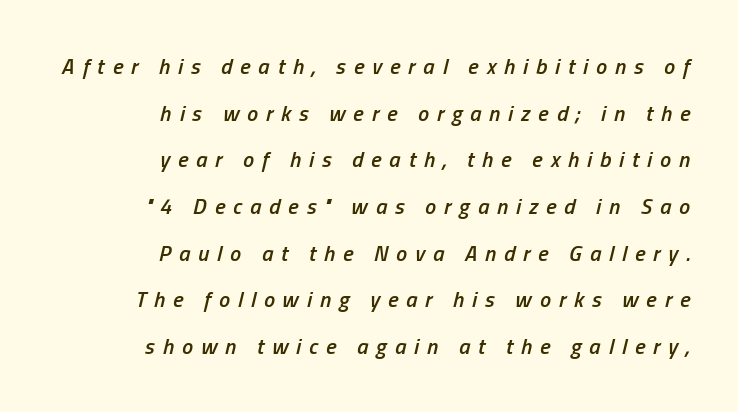
The image shows 22 px text type, italic (leaning right); set right-aligned, loose line spacing (2.12x), unusually wide letter spacing (+0.36 em), not underlined.
